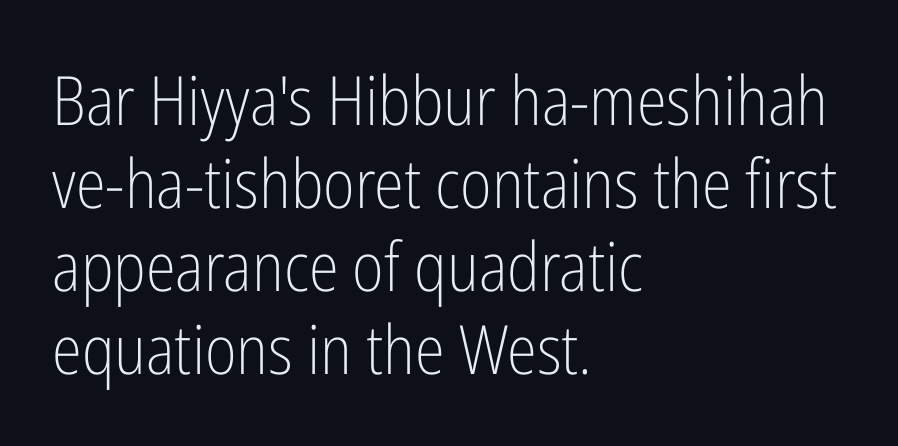
The image shows 68 px light, condensed sans-serif type, upright; set left-aligned, line spacing 1.22x, normal letter spacing, not underlined; low stroke contrast and a medium x-height.
